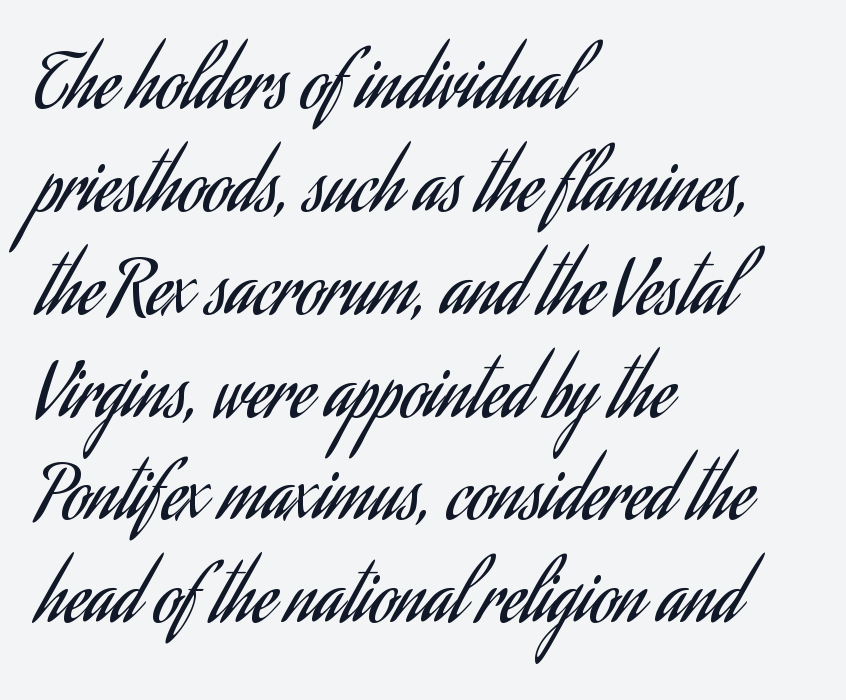
{"serif": "no", "bold": "no", "weight": "regular", "width": "condensed", "stroke_contrast": "low", "x_height": "small", "monospaced": "no", "underline": "no", "align": "left", "line_spacing": "normal", "line_spacing_ratio": 1.39, "letter_spacing": "normal", "letter_spacing_em": 0.0, "glyph_px": 74}
